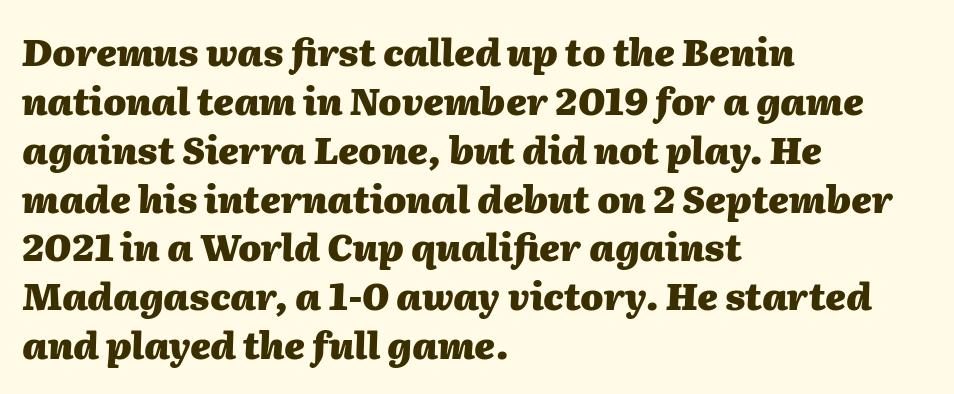
The image shows 37 px heavy type, italic (leaning right); set left-aligned, normal line spacing (1.32x), normal letter spacing, not underlined; medium stroke contrast and a medium x-height.
